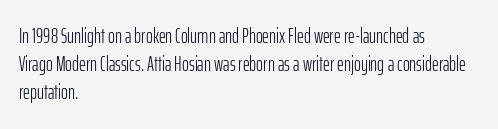
Q: Is the text bold? A: No.
Q: Is the text italic (slanted)? A: No, it is upright.
Q: Is the text underlined? A: No.
Q: How is the paragraph aligned? A: Left-aligned.
Q: Is the spacing between letters normal or unusually wide? A: Normal.
Q: Is the spacing between lines tight, normal or loose? A: Normal.
